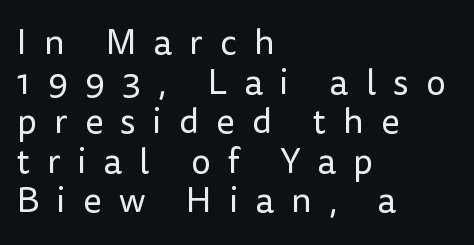
The image shows 35 px regular-weight sans-serif type, upright; set left-aligned, tight line spacing (1.13x), unusually wide letter spacing (+0.49 em), not underlined; low stroke contrast and a medium x-height.
